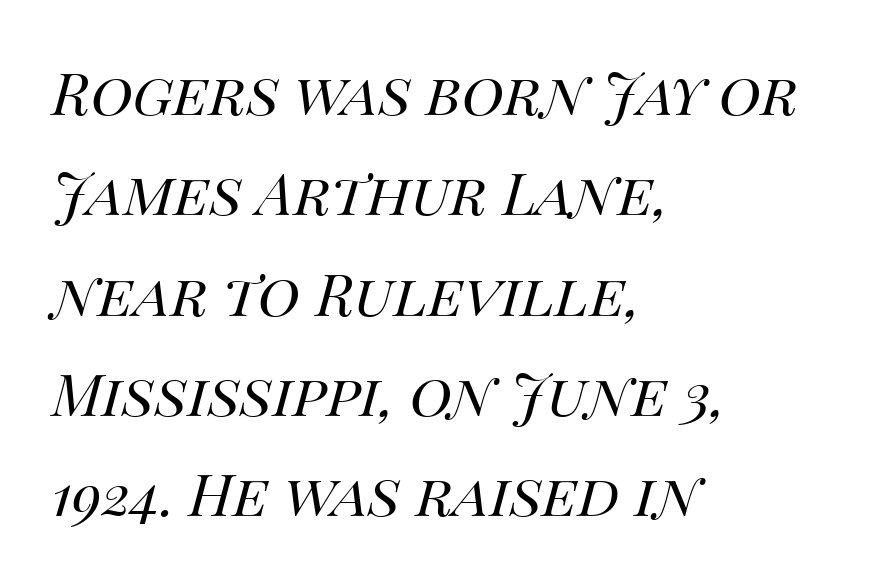
Designer's note — italics engaged. The typeface has the unassuming heft of standard copy or less. Is this a fixed-width face? No — the glyphs have proportional, varying widths. The letterforms sit shoulder to shoulder at normal distance. This sample is left-justified, so line endings fall wherever the words run out. This rendering features lettering with no underline.
